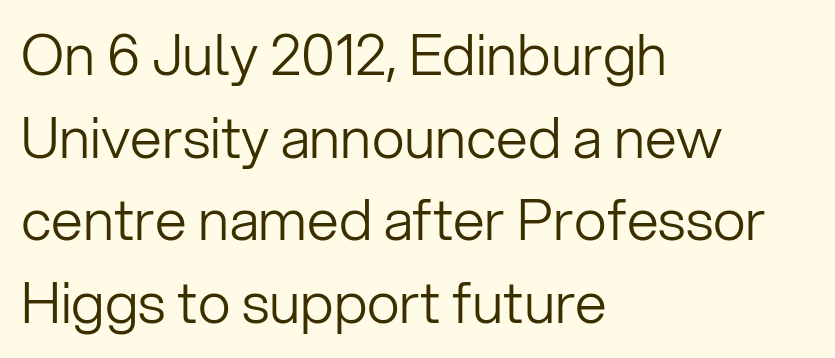
{"serif": "no", "italic": "no", "bold": "no", "weight": "light", "width": "normal", "stroke_contrast": "low", "x_height": "medium", "monospaced": "no", "underline": "no", "align": "left", "line_spacing": "normal", "line_spacing_ratio": 1.45, "letter_spacing": "normal", "letter_spacing_em": 0.0, "glyph_px": 57}
